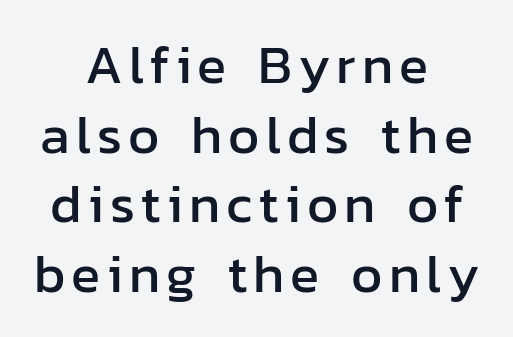
These lines are composed in type without serifs. Alignment: centered. The passage shown is typed in a proportional face where columns would drift. Decoration check: the copy has no underline.
